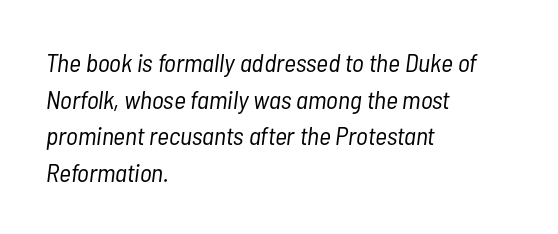
The image shows 26 px text type, italic (leaning right); set left-aligned, normal line spacing (1.41x), normal letter spacing, not underlined.
